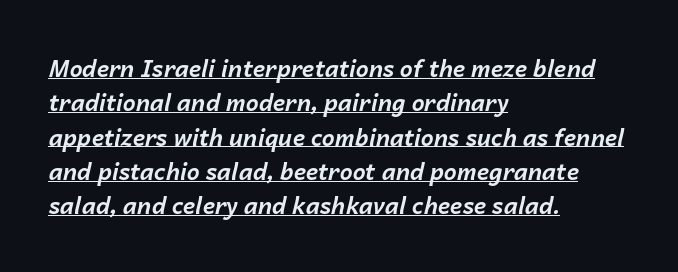
{"italic": "yes", "lean": "right", "slant_degrees": 14, "bold": "yes", "underline": "yes", "align": "left", "line_spacing": "normal", "line_spacing_ratio": 1.49, "letter_spacing": "normal", "letter_spacing_em": 0.0, "glyph_px": 23}
